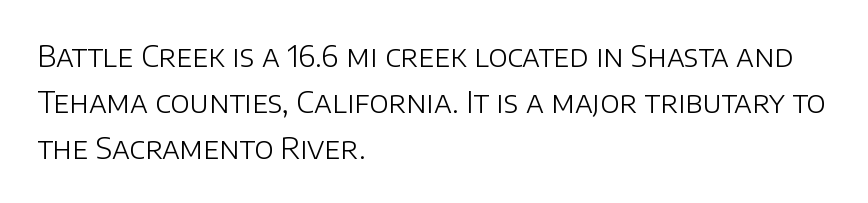
Q: Is the text bold? A: No.
Q: Is the text italic (slanted)? A: No, it is upright.
Q: Is the typeface a serif or a sans-serif typeface? A: Sans-serif.
Q: Is the text underlined? A: No.
Q: How is the paragraph aligned? A: Left-aligned.
Q: Is the spacing between letters normal or unusually wide? A: Normal.
Q: Is the spacing between lines tight, normal or loose? A: Normal.
Q: Width (condensed, normal, or wide)? A: Normal.
Q: Stroke contrast? A: Low.
Q: x-height? A: Large.
Q: Monospaced? A: No.
